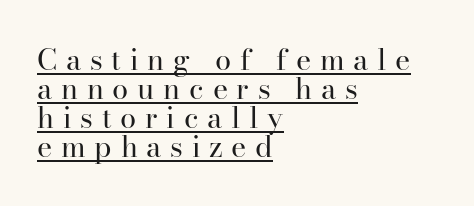
{"serif": "yes", "italic": "no", "bold": "no", "weight": "regular", "width": "normal", "stroke_contrast": "high", "x_height": "small", "monospaced": "no", "underline": "yes", "align": "left", "line_spacing": "tight", "line_spacing_ratio": 1.0, "letter_spacing": "wide", "letter_spacing_em": 0.3, "glyph_px": 29}
